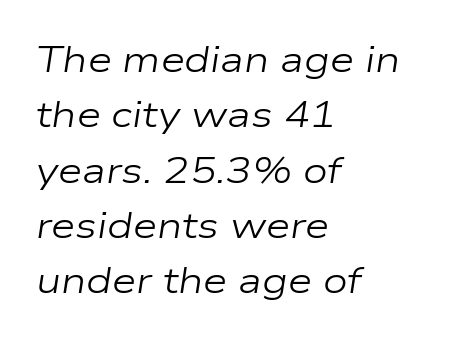
The image shows 35 px regular-weight, wide type, italic (leaning right); set left-aligned, normal line spacing (1.58x), normal letter spacing, not underlined; low stroke contrast and a medium x-height.
